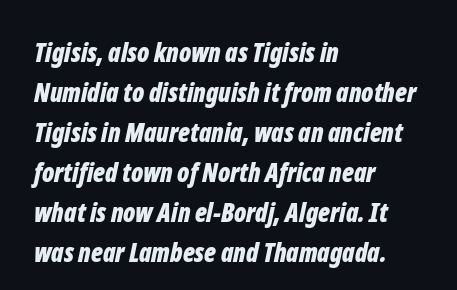
Observe the ordinary spacing: letters are neighbours, not strangers. Is the type slanted? Yes — the strokes lean at a clear angle. The leading is moderate, giving the passage an even texture. Nobody drew a line under any word here. Heavy-handed strokes throughout: this text is bold.
